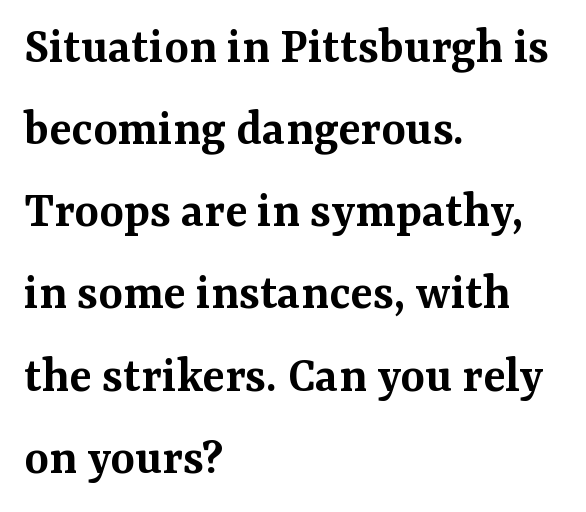
Q: Is the text bold? A: Semi-bold.
Q: Is the text italic (slanted)? A: No, it is upright.
Q: Is the typeface a serif or a sans-serif typeface? A: Serif.
Q: Is the text underlined? A: No.
Q: How is the paragraph aligned? A: Left-aligned.
Q: Is the spacing between letters normal or unusually wide? A: Normal.
Q: Is the spacing between lines tight, normal or loose? A: Normal.
Q: Width (condensed, normal, or wide)? A: Normal.
Q: Stroke contrast? A: Medium.
Q: x-height? A: Medium.
Q: Monospaced? A: No.
